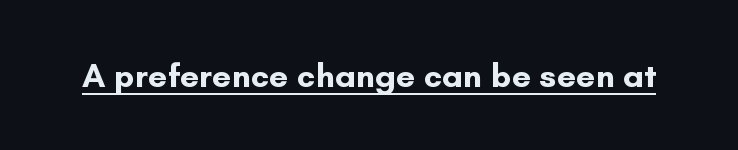
{"serif": "no", "italic": "no", "bold": "yes", "weight": "bold", "width": "normal", "stroke_contrast": "low", "x_height": "small", "monospaced": "no", "underline": "yes", "letter_spacing": "normal", "letter_spacing_em": 0.0, "glyph_px": 34}
